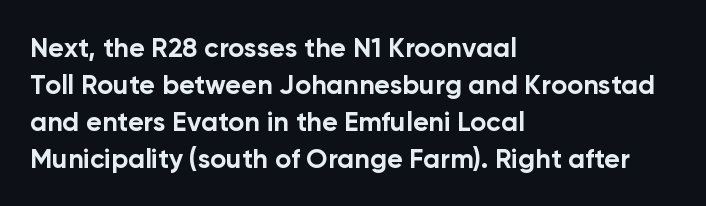
{"italic": "no", "bold": "yes", "underline": "no", "align": "left", "line_spacing": "normal", "line_spacing_ratio": 1.37, "letter_spacing": "normal", "letter_spacing_em": 0.0, "glyph_px": 27}
